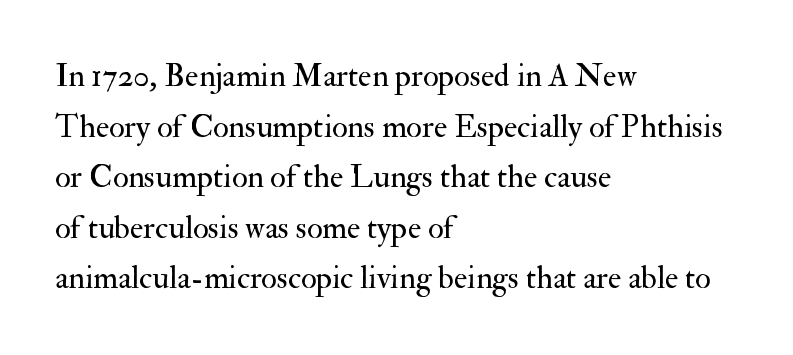
Q: Is the text bold? A: No.
Q: Is the text italic (slanted)? A: No, it is upright.
Q: Is the typeface a serif or a sans-serif typeface? A: Serif.
Q: Is the text underlined? A: No.
Q: How is the paragraph aligned? A: Left-aligned.
Q: Is the spacing between letters normal or unusually wide? A: Normal.
Q: Is the spacing between lines tight, normal or loose? A: Normal.
Q: Width (condensed, normal, or wide)? A: Normal.
Q: Stroke contrast? A: Medium.
Q: x-height? A: Small.
Q: Monospaced? A: No.
